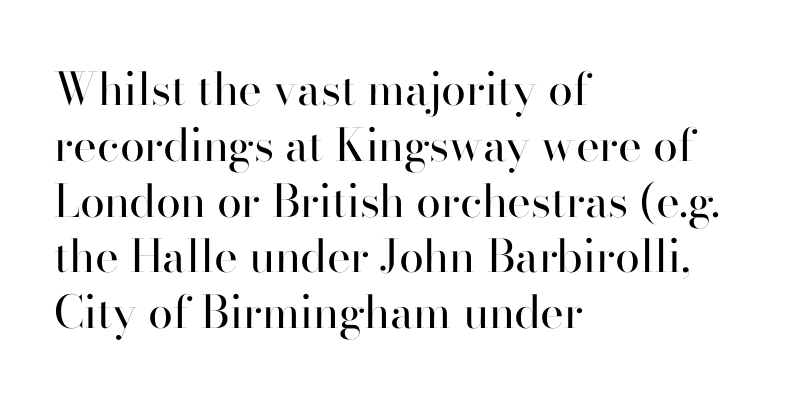
A typesetter would call this zero additional tracking. Tall strokes in this sample are plumb rather than angled. Compared with a typical body face, this is equally light or lighter still. This is sans-serif lettering, the kind often seen on screens and signage.
